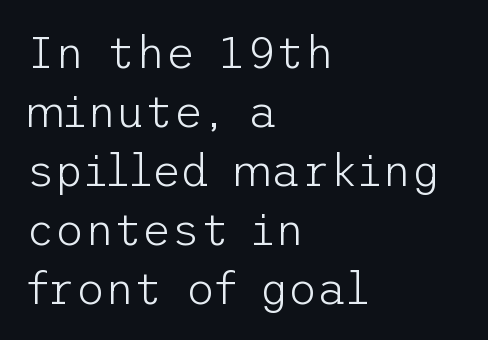
The font sits on the lighter half of the weight spectrum, regular included. This sample uses an upright cut, with every glyph sitting square on the baseline. Each letter's strokes conclude bluntly, with no projecting serifs. Leftover space on each line is placed entirely after the last word. Does the leading feel generous? No, just average. No word sits above an underline.
